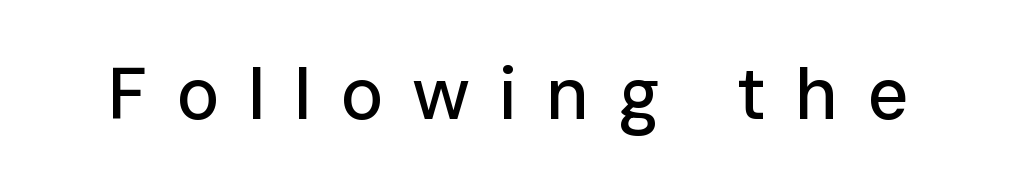
The image shows 72 px sans-serif type, upright; set unusually wide letter spacing (+0.4 em), not underlined; low stroke contrast and a medium x-height.
